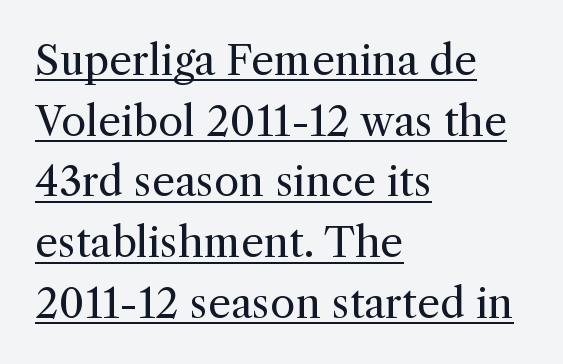
Q: Is the text bold? A: No.
Q: Is the text italic (slanted)? A: No, it is upright.
Q: Is the typeface a serif or a sans-serif typeface? A: Serif.
Q: Is the text underlined? A: Yes.
Q: How is the paragraph aligned? A: Left-aligned.
Q: Is the spacing between letters normal or unusually wide? A: Normal.
Q: Is the spacing between lines tight, normal or loose? A: Normal.
Q: Width (condensed, normal, or wide)? A: Normal.
Q: x-height? A: Medium.
Q: Monospaced? A: No.
